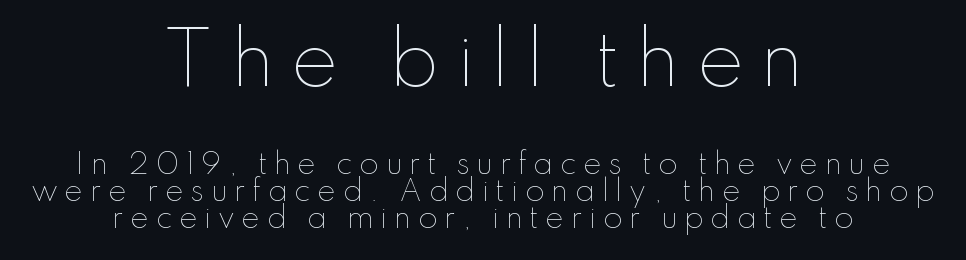
The image shows 71 px thin type, upright; set centered, tight line spacing (0.96x), unusually wide letter spacing (+0.23 em), not underlined; the first (top) block is 2.54x larger; low stroke contrast and a small x-height.
